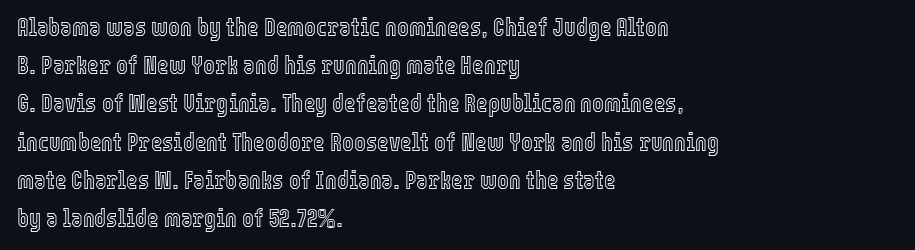
Descenders hang freely into open space. Teacher's note: observe the even left margin — that is flush-left alignment. The vertical gap from one line to the next is medium. If you drew a line through each stem, it would be perfectly vertical. The letters sit at their default tracking, neither squeezed nor spread.
